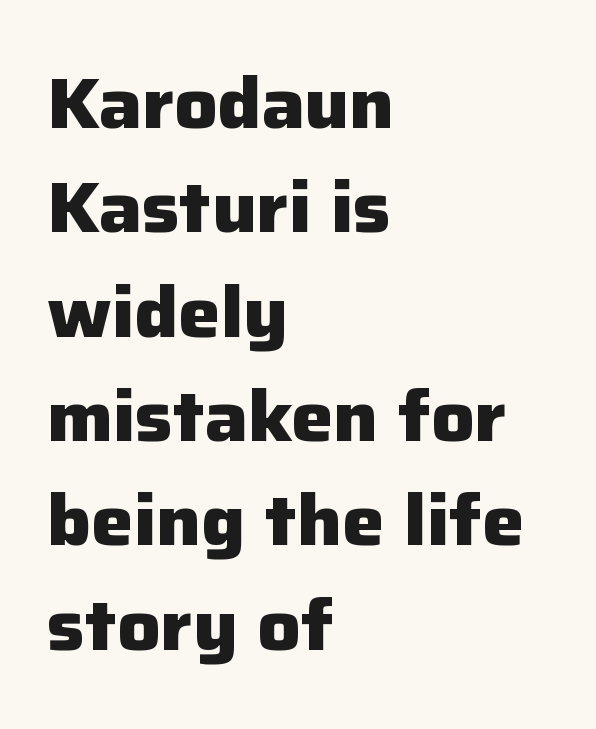
Each line starts at the same left margin while the right side varies. The passage shown has conventional tracking throughout. The letters carry no serifs — their stems end cleanly without finishing strokes. The lettering stays uniformly vertical, giving the passage a roman look. Does the weight exceed regular? Yes, all the way to bold. Is this a fixed-width face? No — the glyphs have proportional, varying widths.
